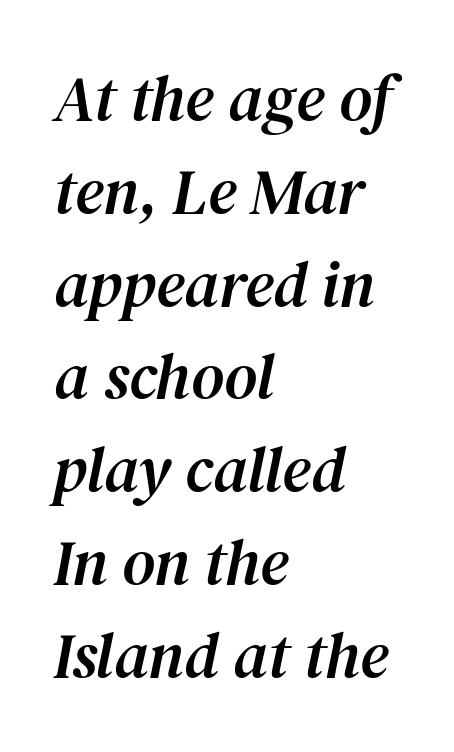
Do the characters align in a grid? No, the font is proportional. There is no visible air inserted between adjacent glyphs. Descenders hang freely into open space. Note: serifs present on the glyphs. The leading is moderate, giving the passage an even texture. Would a proofreader flag this as italicized? Yes.
